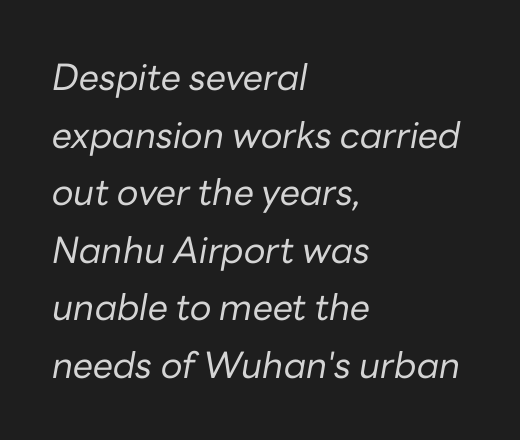
Descenders are the only things crossing below the line. The strokes are not fattened; the text isn't bold. Nothing unusual about the tracking: characters are spaced as the font intends. Is this a fixed-width face? No — the glyphs have proportional, varying widths.
